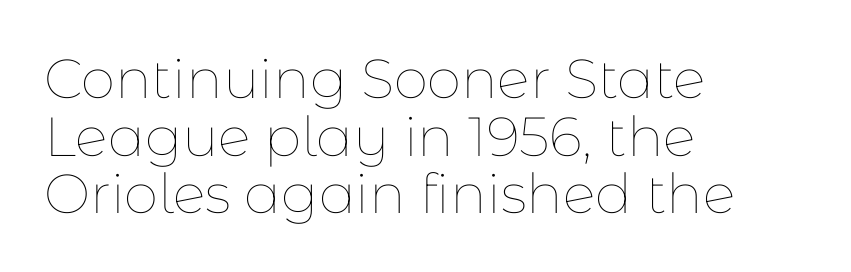
Q: Is the text bold? A: No.
Q: Is the text italic (slanted)? A: No, it is upright.
Q: Is the text underlined? A: No.
Q: How is the paragraph aligned? A: Left-aligned.
Q: Is the spacing between letters normal or unusually wide? A: Normal.
Q: Is the spacing between lines tight, normal or loose? A: Tight.
Q: Width (condensed, normal, or wide)? A: Normal.
Q: Stroke contrast? A: Low.
Q: x-height? A: Medium.
Q: Monospaced? A: No.
